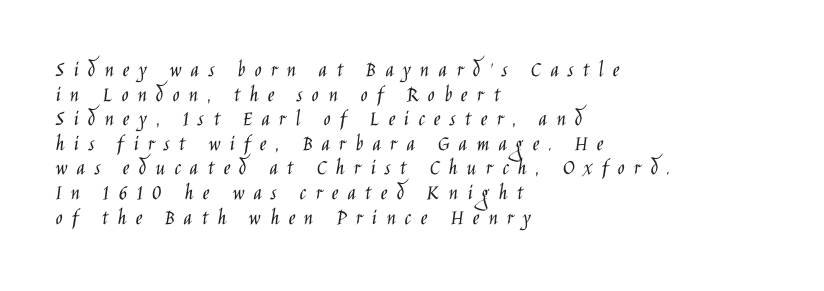
This rendering uses left alignment, leaving the right contour irregular. Rule under the text: the space is simply empty. Characters follow at a spacing far wider than the type designer built in. Weight: in the light-to-regular range. Line spacing here is tight.
